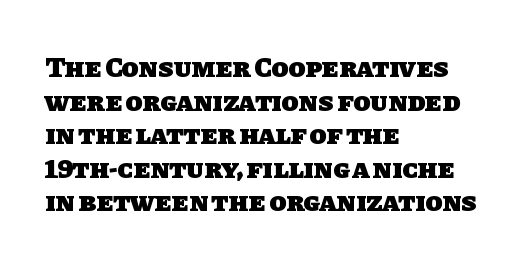
The image shows 28 px heavy sans-serif type; set left-aligned, line spacing 1.2x, normal letter spacing, not underlined; low stroke contrast and a large x-height.
